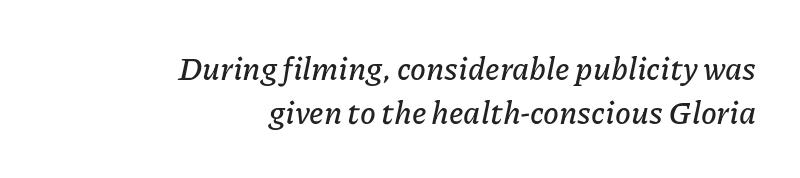
Q: Is the text italic (slanted)? A: Yes, it leans right by about 11 degrees.
Q: Is the text underlined? A: No.
Q: How is the paragraph aligned? A: Right-aligned.
Q: Is the spacing between letters normal or unusually wide? A: Normal.
Q: Is the spacing between lines tight, normal or loose? A: Normal.
Q: Width (condensed, normal, or wide)? A: Normal.
Q: Stroke contrast? A: Low.
Q: x-height? A: Medium.
Q: Monospaced? A: No.
